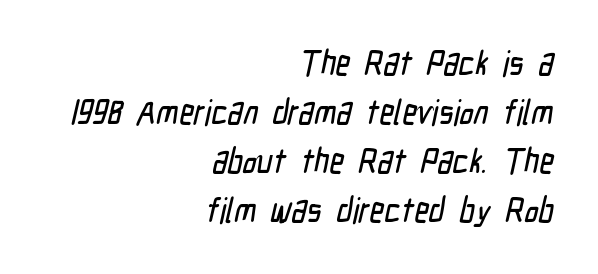
{"serif": "no", "width": "condensed", "stroke_contrast": "low", "x_height": "medium", "monospaced": "no", "underline": "no", "align": "right", "line_spacing": "normal", "line_spacing_ratio": 1.4, "letter_spacing": "normal", "letter_spacing_em": 0.0, "glyph_px": 35}
